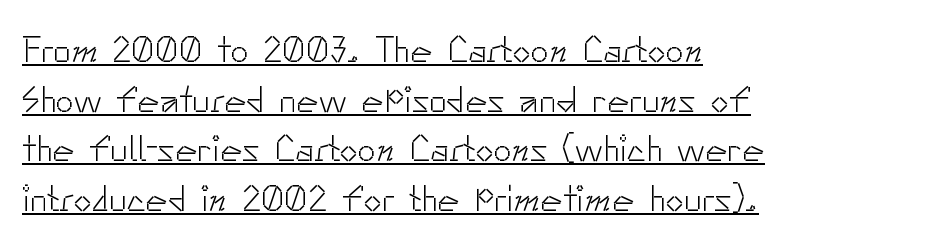
Note the varied advance widths — an 'i' is clearly narrower than an 'm'. Posture: upright roman. The line texture is even and compact thanks to regular tracking. Has an underline been added? It has. These lines are composed in type without serifs. This block has exactly the height ordinary leading produces.
